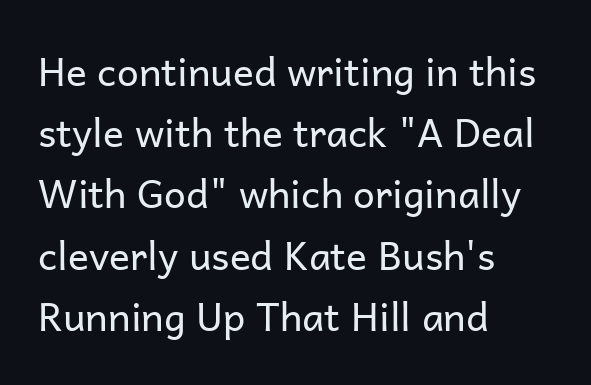
{"serif": "no", "italic": "no", "bold": "no", "weight": "regular", "width": "normal", "stroke_contrast": "low", "x_height": "medium", "monospaced": "no", "underline": "no", "align": "left", "line_spacing": "normal", "line_spacing_ratio": 1.57, "letter_spacing": "normal", "letter_spacing_em": 0.0, "glyph_px": 39}
